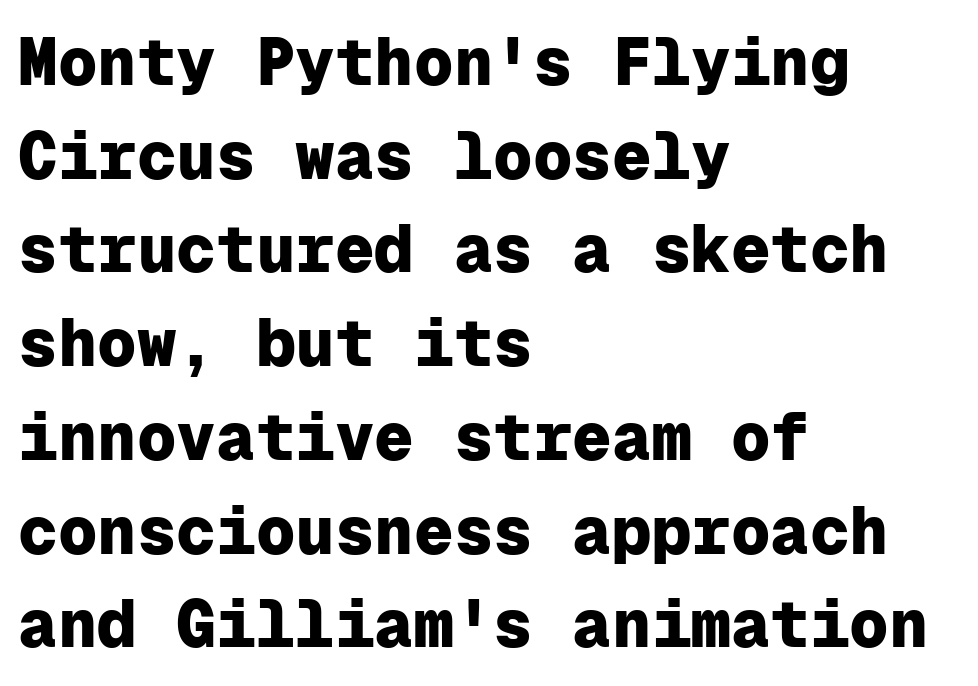
Notice how thick the strokes are: this is what a full bold looks like. Characters remain perfectly vertical along every line. The setting favours the left margin, as ordinary paragraphs usually do. Spacing verdict: monospaced, one width for all characters. The rendering shows plain stroke endings on the letterforms — a sans-serif design.
